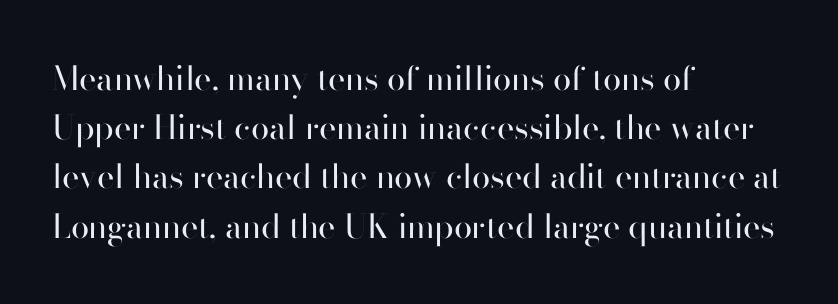
The image shows 33 px regular-weight sans-serif type, upright; set left-aligned, normal line spacing (1.49x), normal letter spacing, not underlined; high stroke contrast and a small x-height.
